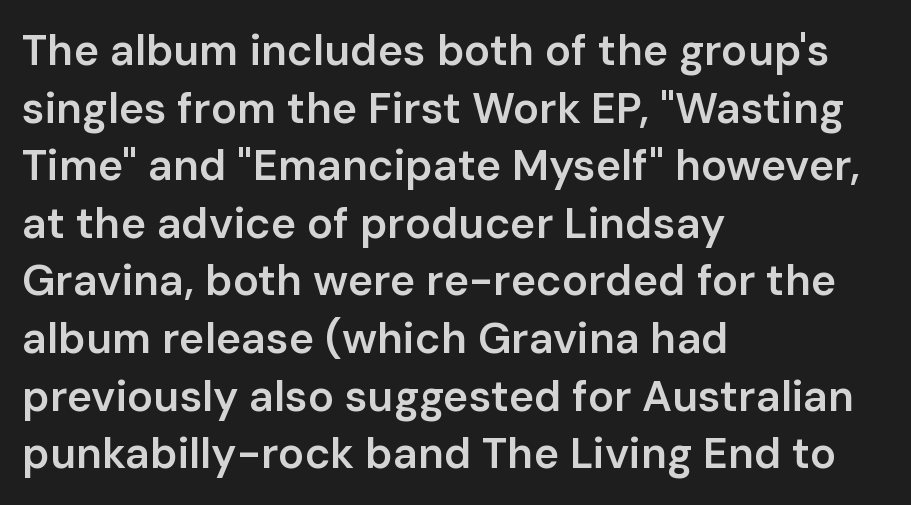
Q: Is the text bold? A: Semi-bold.
Q: Is the text italic (slanted)? A: No, it is upright.
Q: Is the typeface a serif or a sans-serif typeface? A: Sans-serif.
Q: Is the text underlined? A: No.
Q: How is the paragraph aligned? A: Left-aligned.
Q: Is the spacing between letters normal or unusually wide? A: Normal.
Q: Is the spacing between lines tight, normal or loose? A: Normal.
Q: Width (condensed, normal, or wide)? A: Normal.
Q: Stroke contrast? A: Low.
Q: x-height? A: Medium.
Q: Monospaced? A: No.
